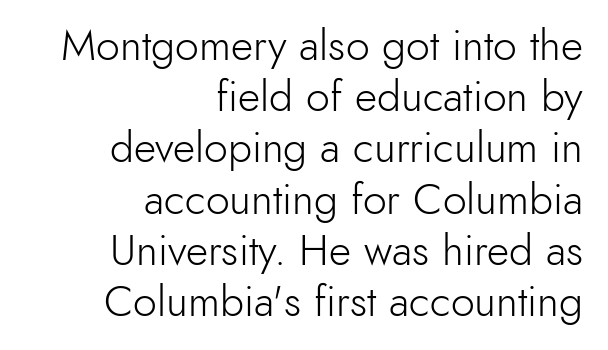
The rendering anchors every line to the right-hand side. The area under the type is left untouched. Varying glyph widths throughout — classic text-font behaviour. The letters carry no serifs — their stems end cleanly without finishing strokes. Look at the tracking — it's just the regular setting, nothing added.
